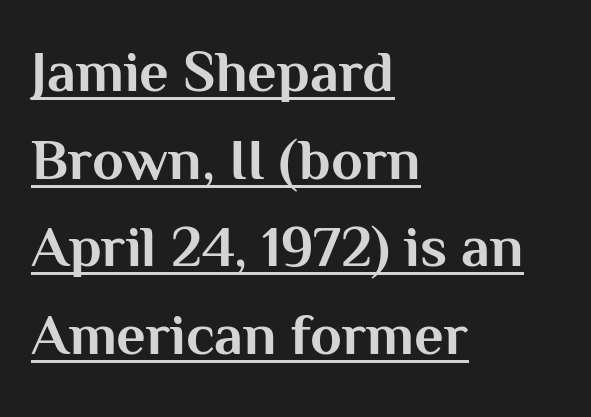
{"serif": "no", "italic": "no", "bold": "yes", "weight": "bold", "width": "normal", "stroke_contrast": "medium", "x_height": "medium", "monospaced": "no", "underline": "yes", "align": "left", "line_spacing": "normal", "line_spacing_ratio": 1.51, "letter_spacing": "normal", "letter_spacing_em": 0.0, "glyph_px": 58}
